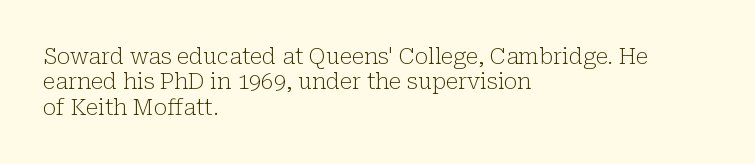
Does extra space separate the letters? No, they use regular spacing. This block would grow much taller if given ordinary leading; it's compressed now. Where is the straight margin? On the left. Stroke mass is kept to a normal reading level or below.
